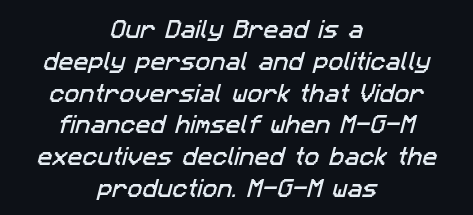
The horizontal fit of the characters is conventional and even. The rendering positions every line midway between the sides. Plain, unruled lines of type. A typesetter would call this leading conventional body-copy spacing.
